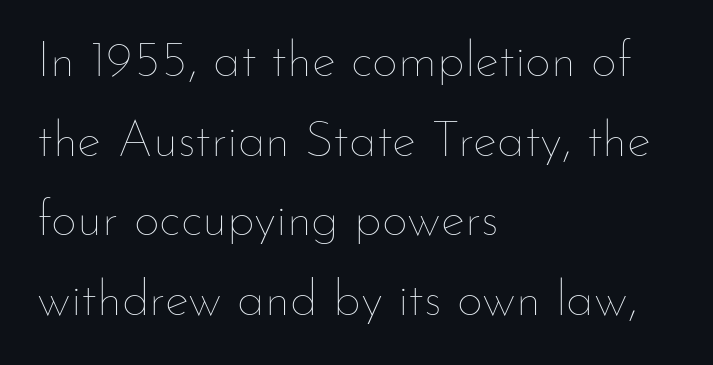
Q: Is the text bold? A: No.
Q: Is the text italic (slanted)? A: No, it is upright.
Q: Is the text underlined? A: No.
Q: How is the paragraph aligned? A: Left-aligned.
Q: Is the spacing between letters normal or unusually wide? A: Normal.
Q: Is the spacing between lines tight, normal or loose? A: Normal.
Q: Width (condensed, normal, or wide)? A: Normal.
Q: Stroke contrast? A: Low.
Q: x-height? A: Small.
Q: Monospaced? A: No.
